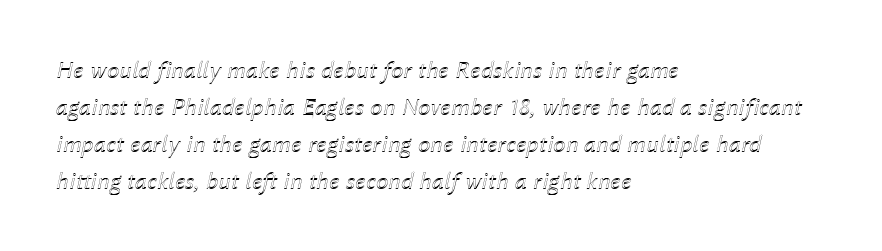
The image shows 25 px text type, italic (leaning right); set left-aligned, normal line spacing (1.48x), normal letter spacing, not underlined.
